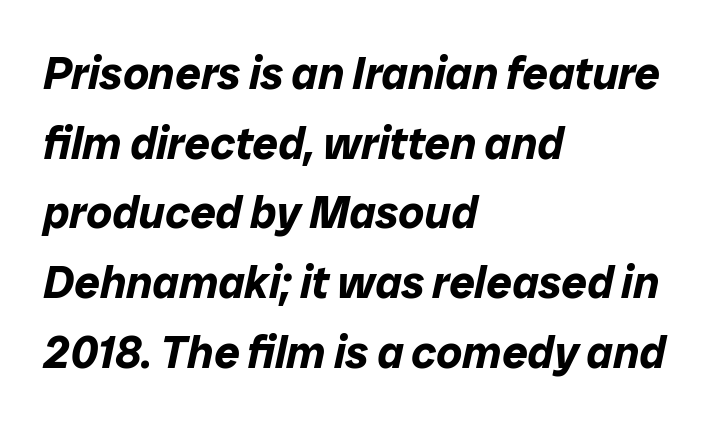
Q: Is the text bold? A: Yes.
Q: Is the text italic (slanted)? A: Yes, it leans right by about 12 degrees.
Q: Is the text underlined? A: No.
Q: How is the paragraph aligned? A: Left-aligned.
Q: Is the spacing between letters normal or unusually wide? A: Normal.
Q: Is the spacing between lines tight, normal or loose? A: Normal.
Q: Width (condensed, normal, or wide)? A: Normal.
Q: Stroke contrast? A: Low.
Q: x-height? A: Medium.
Q: Monospaced? A: No.
